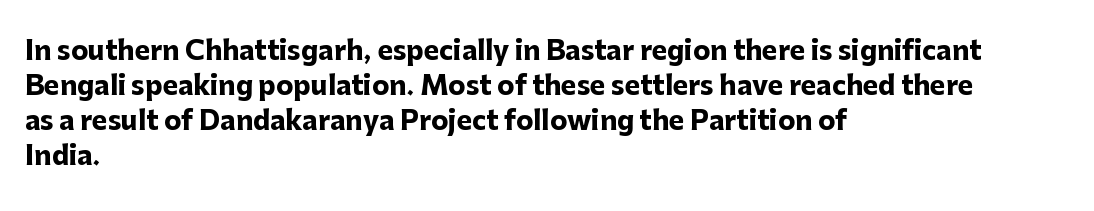
The image shows 26 px bold type, upright; set left-aligned, normal line spacing (1.34x), normal letter spacing, not underlined.
